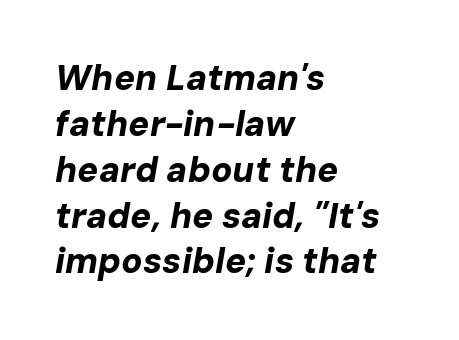
Q: Is the text bold? A: Yes.
Q: Is the text italic (slanted)? A: Yes, it leans right by about 10 degrees.
Q: Is the text underlined? A: No.
Q: How is the paragraph aligned? A: Left-aligned.
Q: Is the spacing between letters normal or unusually wide? A: Normal.
Q: Is the spacing between lines tight, normal or loose? A: Normal.
Q: Width (condensed, normal, or wide)? A: Normal.
Q: Stroke contrast? A: Low.
Q: x-height? A: Medium.
Q: Monospaced? A: No.
